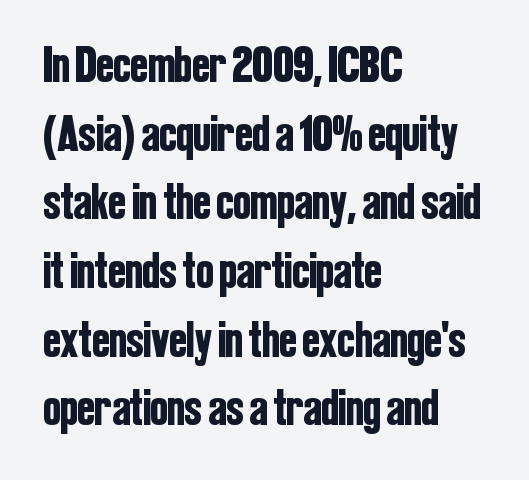
{"serif": "no", "italic": "no", "width": "condensed", "stroke_contrast": "low", "x_height": "medium", "monospaced": "no", "underline": "no", "align": "left", "line_spacing": "normal", "line_spacing_ratio": 1.32, "letter_spacing": "normal", "letter_spacing_em": 0.0, "glyph_px": 52}
